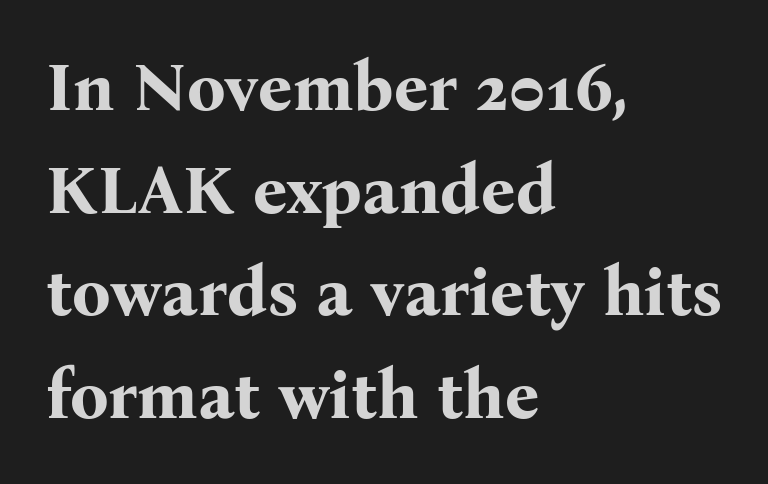
The image shows 68 px bold serif type, upright; set left-aligned, normal line spacing (1.51x), normal letter spacing, not underlined; medium stroke contrast and a medium x-height.
